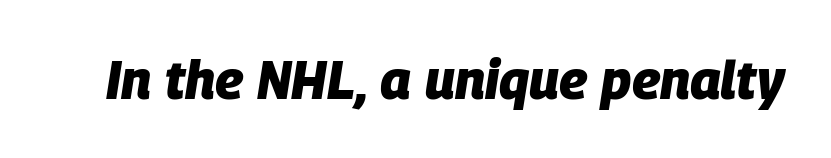
Q: Is the text bold? A: Yes.
Q: Is the text italic (slanted)? A: Yes, it leans right by about 9 degrees.
Q: Is the text underlined? A: No.
Q: Is the spacing between letters normal or unusually wide? A: Normal.
Q: Width (condensed, normal, or wide)? A: Normal.
Q: Stroke contrast? A: Low.
Q: x-height? A: Large.
Q: Monospaced? A: No.
